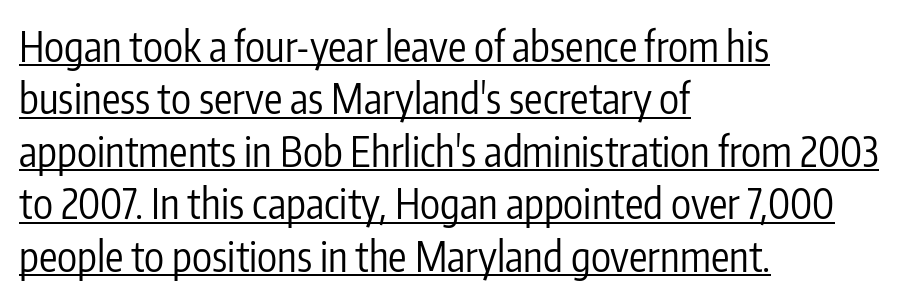
The image shows 41 px regular-weight, condensed sans-serif type, upright; set left-aligned, normal line spacing (1.28x), normal letter spacing, underlined; low stroke contrast and a medium x-height.
